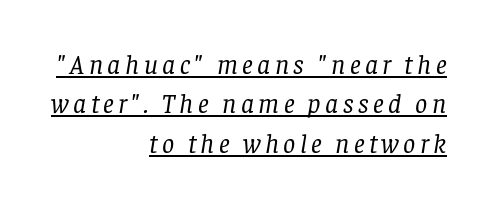
Students, observe: this is what conventionally led text looks like. The weight tops out at a normal text grade. The passage is arranged like a letterhead date or caption credit — flush right. In designer terms, the underline attribute is active on this setting. If you drew a line through each stem, it would be angled.
